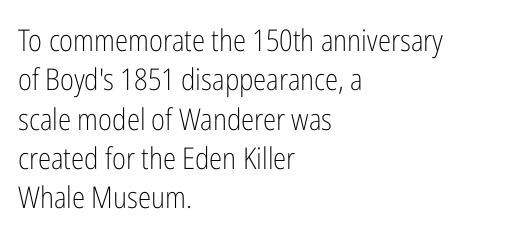
{"serif": "no", "italic": "no", "bold": "no", "weight": "light", "width": "condensed", "stroke_contrast": "low", "x_height": "medium", "monospaced": "no", "underline": "no", "align": "left", "line_spacing": "normal", "line_spacing_ratio": 1.31, "letter_spacing": "normal", "letter_spacing_em": 0.0, "glyph_px": 30}
